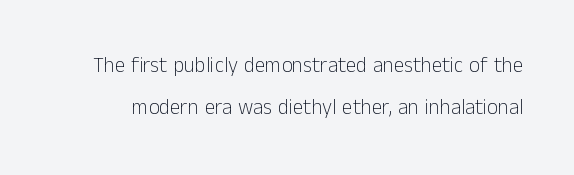
Q: Is the text bold? A: No.
Q: Is the text italic (slanted)? A: No, it is upright.
Q: Is the text underlined? A: No.
Q: Is the spacing between letters normal or unusually wide? A: Normal.
Q: Is the spacing between lines tight, normal or loose? A: Loose.
